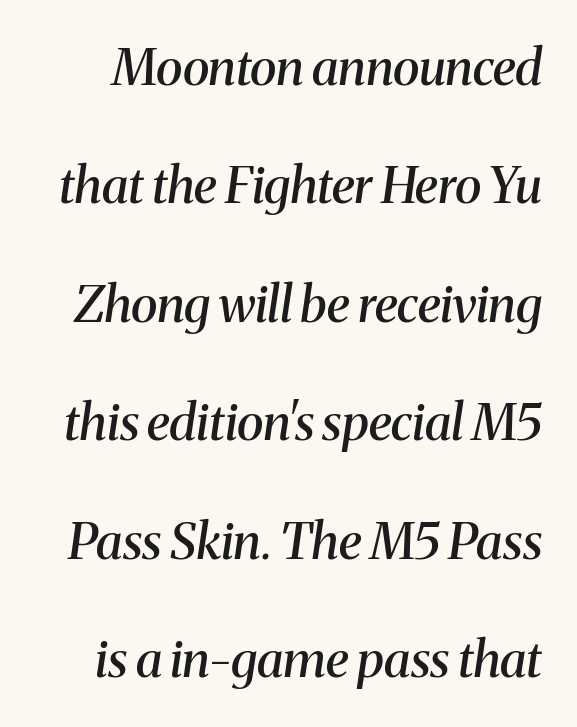
The typeface chosen for these lines features serifs. Semibold letterforms, between regular and bold. Do the characters align in a grid? No, the font is proportional. Bare-footed words on every line. These lines keep a tight, regular rhythm from letter to letter. The letters are slanted; this is an italic face.
